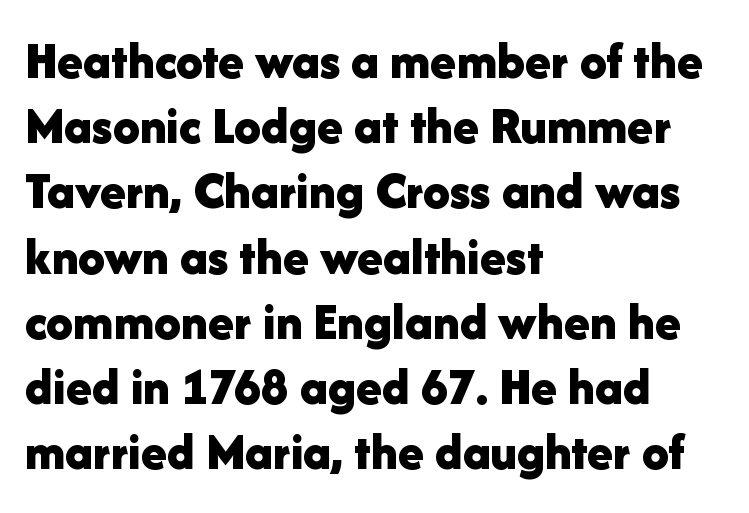
The image shows 53 px bold sans-serif type, upright; set left-aligned, line spacing 1.23x, normal letter spacing, not underlined; low stroke contrast and a medium x-height.
